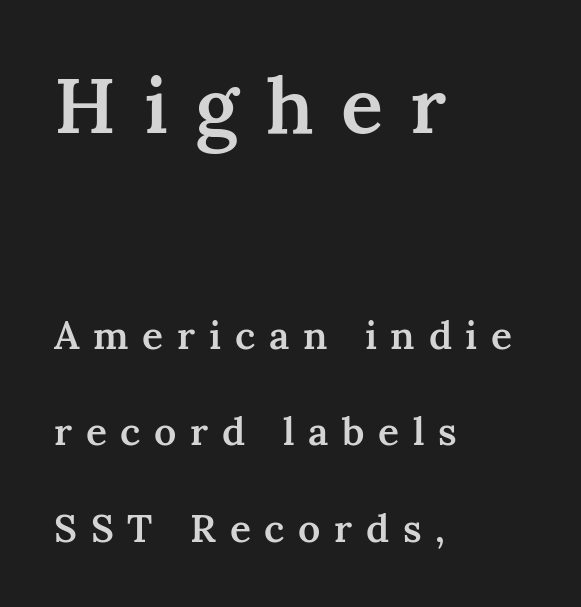
Q: Is the text bold? A: Semi-bold.
Q: Is the text italic (slanted)? A: No, it is upright.
Q: Is the typeface a serif or a sans-serif typeface? A: Serif.
Q: Is the text underlined? A: No.
Q: How is the paragraph aligned? A: Left-aligned.
Q: Is the spacing between letters normal or unusually wide? A: Unusually wide.
Q: Is the spacing between lines tight, normal or loose? A: Loose.
Q: Which block of text is set in a larger size, the first (top) or the second (bottom)? A: The first (top) one.
Q: Width (condensed, normal, or wide)? A: Normal.
Q: Stroke contrast? A: Medium.
Q: x-height? A: Medium.
Q: Monospaced? A: No.
